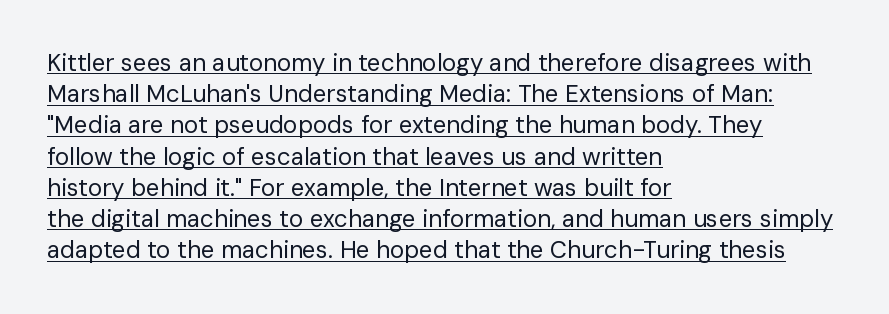
The image shows 24 px text type, upright; set left-aligned, normal line spacing (1.3x), normal letter spacing, underlined.
